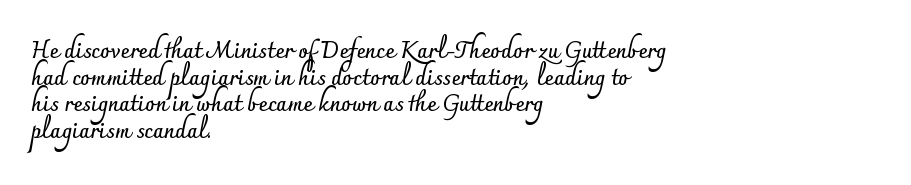
The image shows 22 px bold type; set left-aligned, line spacing 1.21x, normal letter spacing, not underlined.
